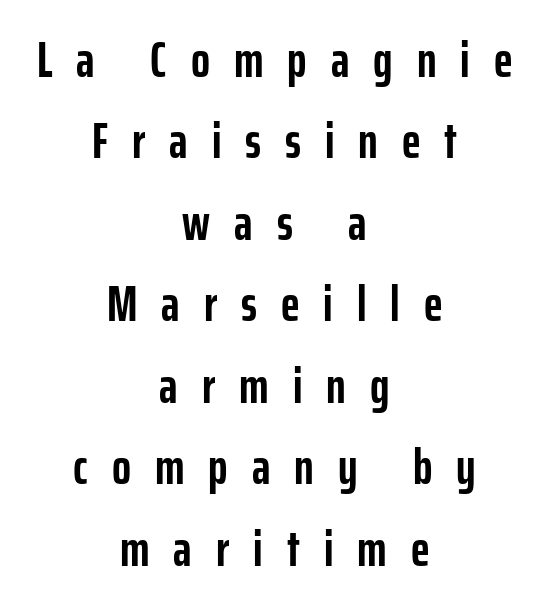
The image shows 50 px semibold, condensed sans-serif type, upright; set centered, normal line spacing (1.63x), unusually wide letter spacing (+0.48 em), not underlined; low stroke contrast and a medium x-height.
